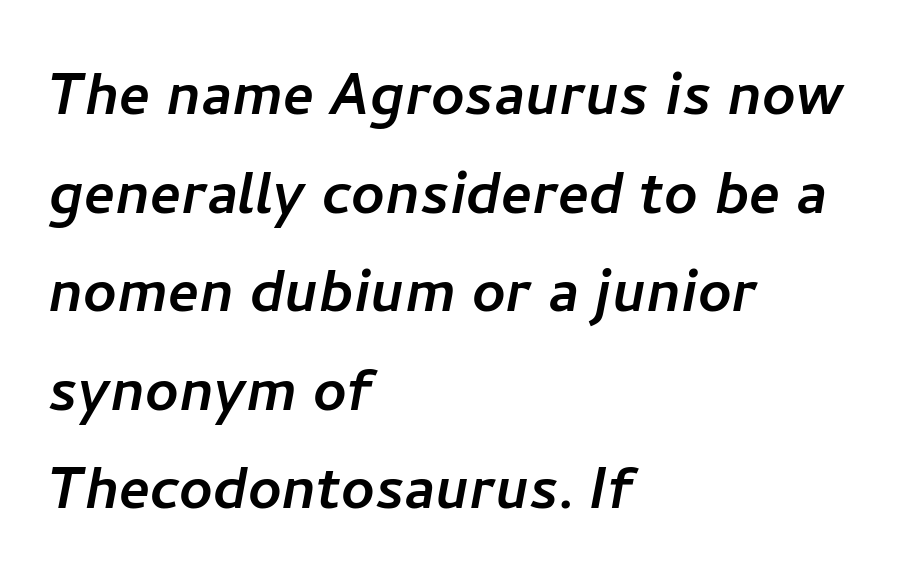
{"serif": "no", "width": "normal", "stroke_contrast": "low", "x_height": "medium", "monospaced": "no", "underline": "no", "align": "left", "line_spacing": "normal", "line_spacing_ratio": 1.35, "letter_spacing": "normal", "letter_spacing_em": 0.0, "glyph_px": 73}
